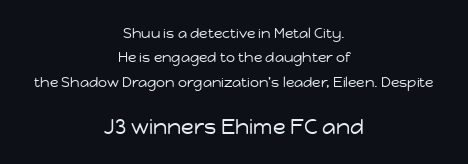
{"italic": "no", "bold": "no", "underline": "no", "align": "center", "line_spacing_ratio": 1.74, "letter_spacing": "normal", "letter_spacing_em": 0.0, "larger_block": "second", "size_ratio": 1.5, "glyph_px": 21}
